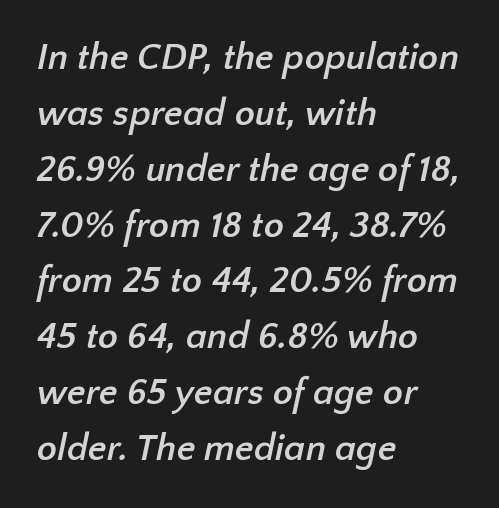
The image shows 37 px semibold sans-serif type; set left-aligned, normal line spacing (1.51x), normal letter spacing, not underlined; low stroke contrast and a medium x-height.
